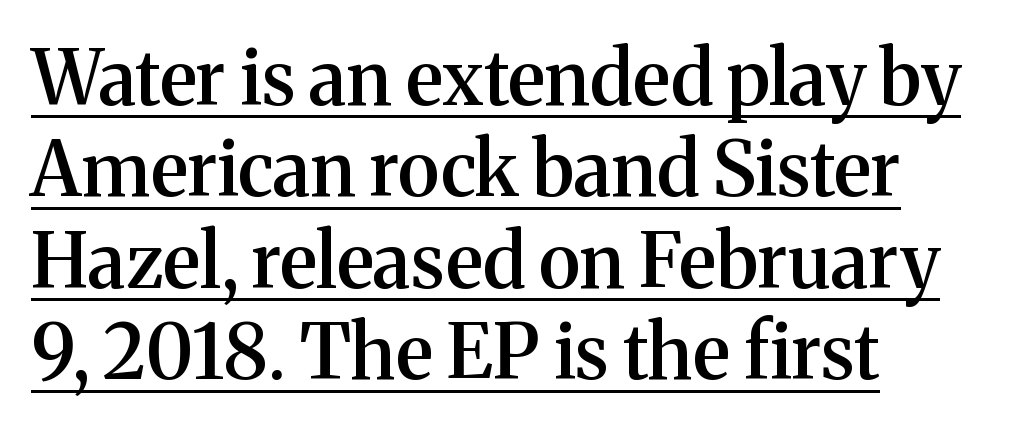
The passage shown has conventional tracking throughout. To sum up the face: it has serifs. A typesetter would call this proportional, since set widths differ per character. Quick note: not italic, upright.
